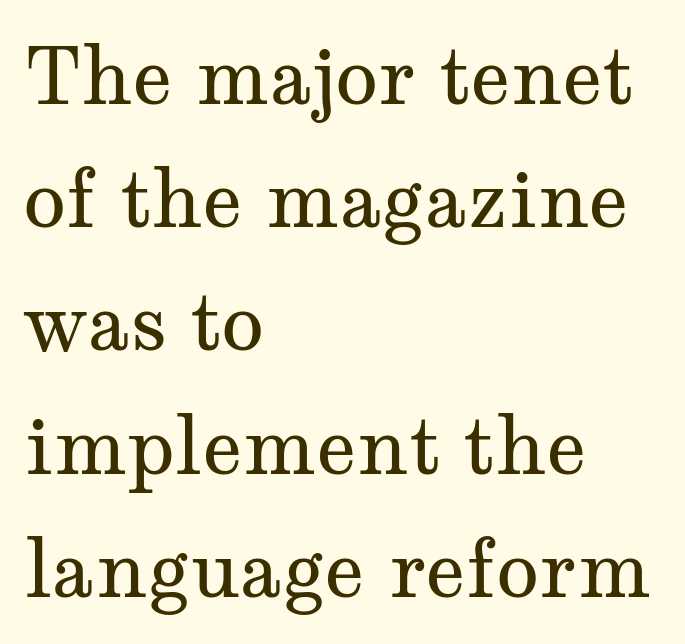
Q: Is the text bold? A: No.
Q: Is the text italic (slanted)? A: No, it is upright.
Q: Is the typeface a serif or a sans-serif typeface? A: Serif.
Q: Is the text underlined? A: No.
Q: How is the paragraph aligned? A: Left-aligned.
Q: Is the spacing between letters normal or unusually wide? A: Normal.
Q: Is the spacing between lines tight, normal or loose? A: Normal.
Q: Width (condensed, normal, or wide)? A: Wide.
Q: Stroke contrast? A: Medium.
Q: x-height? A: Medium.
Q: Monospaced? A: No.
